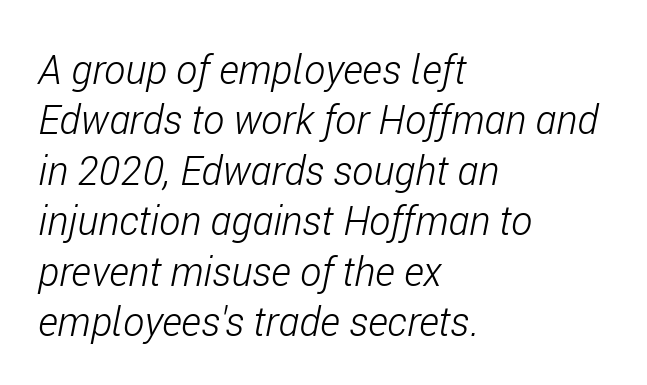
{"italic": "yes", "lean": "right", "slant_degrees": 11, "bold": "no", "weight": "light", "width": "condensed", "stroke_contrast": "low", "x_height": "medium", "monospaced": "no", "underline": "no", "align": "left", "line_spacing": "normal", "line_spacing_ratio": 1.26, "letter_spacing": "normal", "letter_spacing_em": 0.0, "glyph_px": 40}
